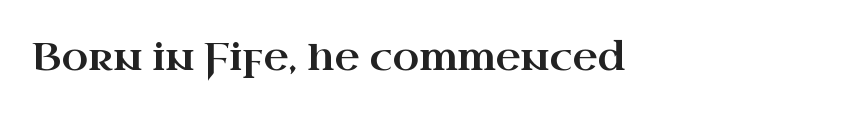
Small tapered or slab feet sit at the stroke ends, so this counts as serif. Does extra space separate the letters? No, they use regular spacing. The face used here is proportionally spaced, like ordinary book or web type. Type without underlining.
